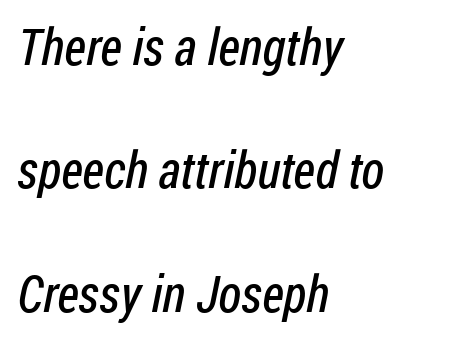
The image shows 51 px regular-weight, condensed sans-serif type; set left-aligned, loose line spacing (2.42x), normal letter spacing, not underlined; low stroke contrast and a medium x-height.
